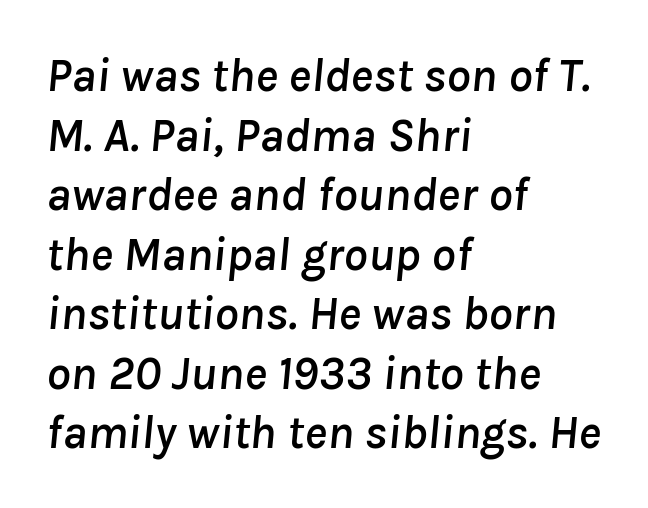
Q: Is the text italic (slanted)? A: Yes, it leans right by about 8 degrees.
Q: Is the text underlined? A: No.
Q: How is the paragraph aligned? A: Left-aligned.
Q: Is the spacing between letters normal or unusually wide? A: Normal.
Q: Width (condensed, normal, or wide)? A: Normal.
Q: Stroke contrast? A: Low.
Q: x-height? A: Medium.
Q: Monospaced? A: No.
